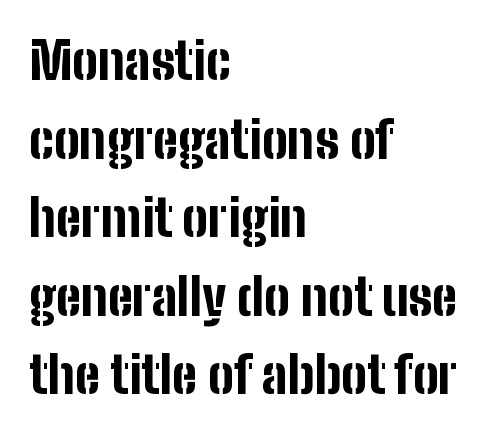
The image shows 51 px bold, condensed sans-serif type, upright; set left-aligned, normal line spacing (1.54x), normal letter spacing, not underlined; low stroke contrast and a medium x-height.
